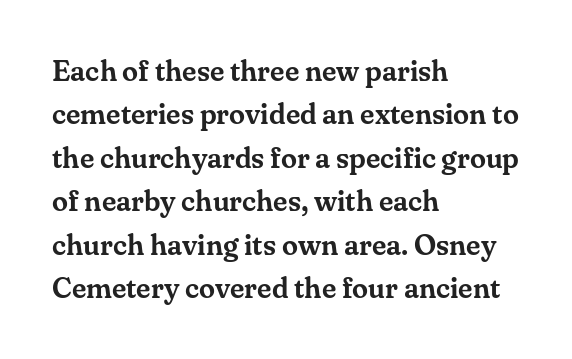
{"serif": "yes", "italic": "no", "width": "normal", "stroke_contrast": "medium", "x_height": "small", "monospaced": "no", "underline": "no", "align": "left", "line_spacing": "normal", "line_spacing_ratio": 1.5, "letter_spacing": "normal", "letter_spacing_em": 0.0, "glyph_px": 29}
